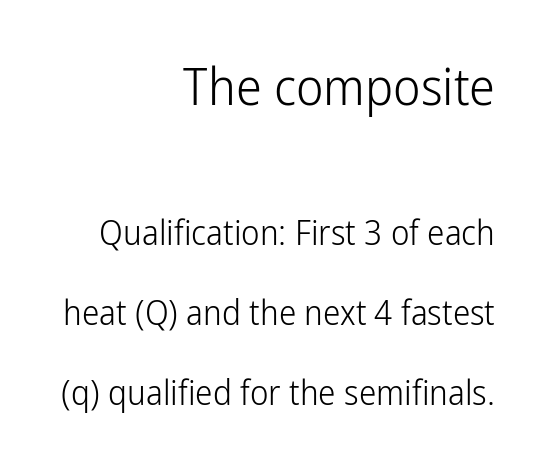
The image shows 52 px light, condensed sans-serif type, upright; set right-aligned, loose line spacing (2.29x), normal letter spacing, not underlined; the first (top) block is 1.49x larger; low stroke contrast and a medium x-height.
